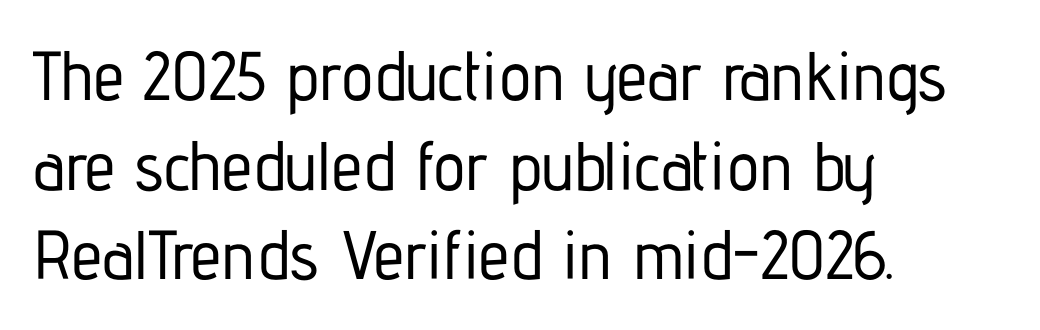
{"serif": "no", "italic": "no", "width": "condensed", "stroke_contrast": "low", "x_height": "medium", "monospaced": "no", "underline": "no", "align": "left", "line_spacing": "normal", "line_spacing_ratio": 1.3, "letter_spacing": "normal", "letter_spacing_em": 0.0, "glyph_px": 69}
